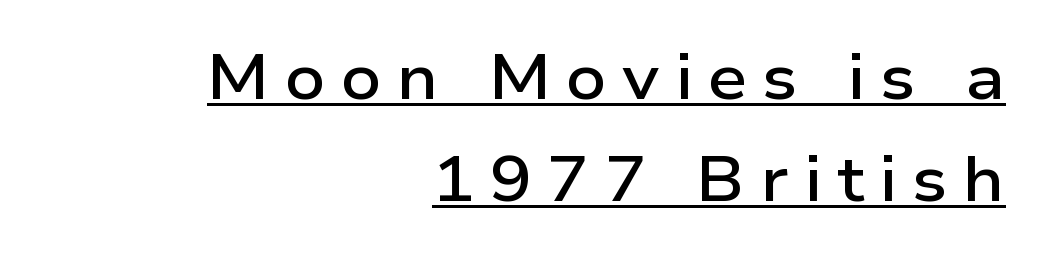
Q: Is the text bold? A: Semi-bold.
Q: Is the text italic (slanted)? A: No, it is upright.
Q: Is the typeface a serif or a sans-serif typeface? A: Sans-serif.
Q: Is the text underlined? A: Yes.
Q: How is the paragraph aligned? A: Right-aligned.
Q: Is the spacing between letters normal or unusually wide? A: Unusually wide.
Q: Is the spacing between lines tight, normal or loose? A: Normal.
Q: Width (condensed, normal, or wide)? A: Wide.
Q: Stroke contrast? A: Low.
Q: x-height? A: Medium.
Q: Monospaced? A: No.
